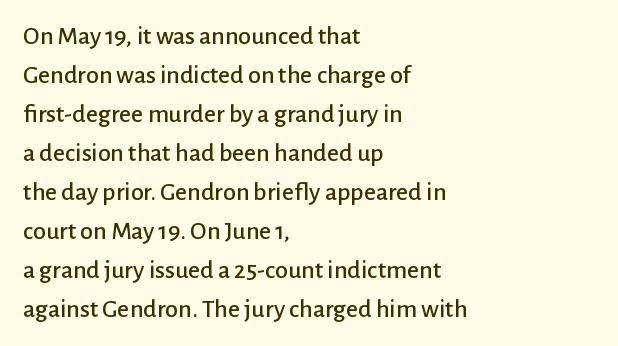
The image shows 26 px text type, upright; set left-aligned, normal line spacing (1.5x), normal letter spacing, not underlined.
